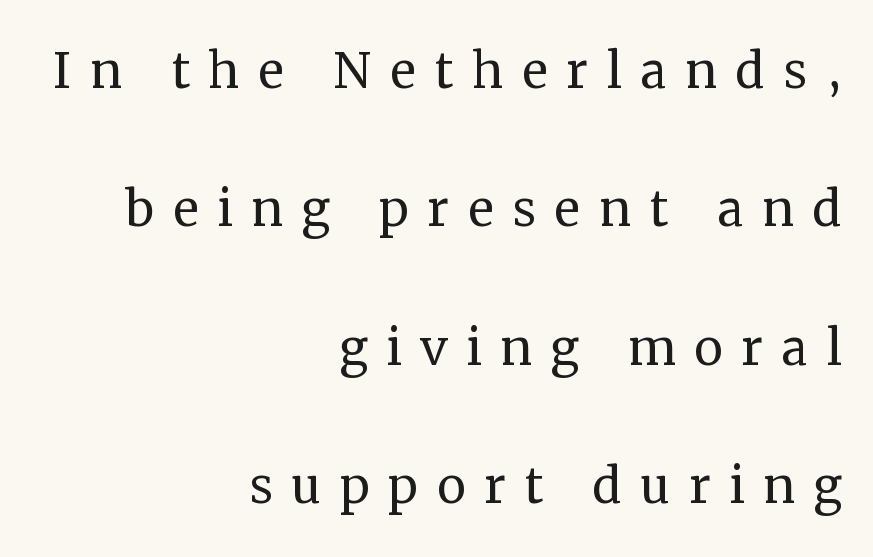
{"serif": "yes", "italic": "no", "bold": "no", "weight": "regular", "width": "normal", "stroke_contrast": "medium", "x_height": "medium", "monospaced": "no", "underline": "no", "align": "right", "line_spacing": "loose", "line_spacing_ratio": 2.13, "letter_spacing": "wide", "letter_spacing_em": 0.28, "glyph_px": 65}
